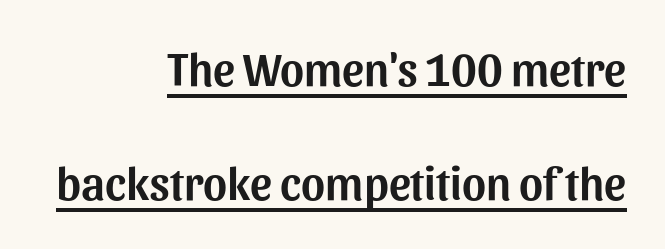
The image shows 46 px sans-serif type, upright; set right-aligned, loose line spacing (2.48x), normal letter spacing, underlined; medium stroke contrast and a medium x-height.
